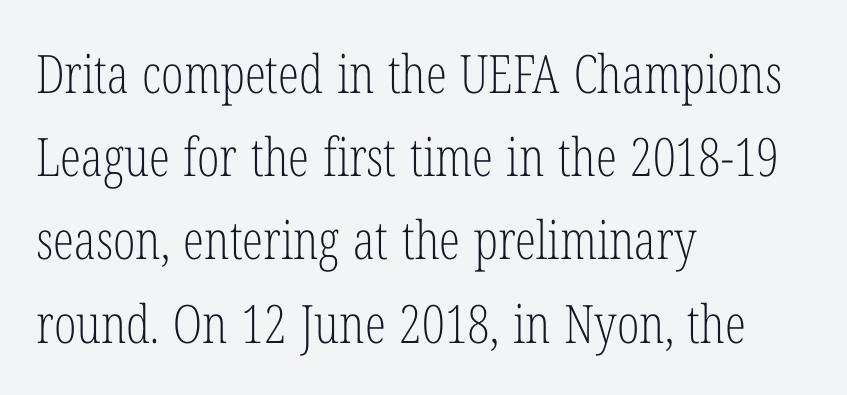
{"serif": "yes", "italic": "no", "bold": "no", "weight": "light", "width": "condensed", "stroke_contrast": "low", "x_height": "medium", "monospaced": "no", "underline": "no", "align": "left", "line_spacing": "normal", "line_spacing_ratio": 1.57, "letter_spacing": "normal", "letter_spacing_em": 0.0, "glyph_px": 53}
